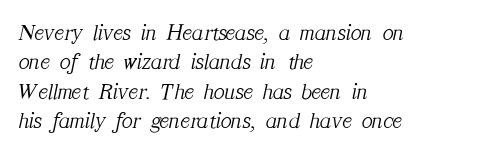
Q: Is the text bold? A: No.
Q: Is the text italic (slanted)? A: Yes, it leans right by about 12 degrees.
Q: Is the text underlined? A: No.
Q: How is the paragraph aligned? A: Left-aligned.
Q: Is the spacing between letters normal or unusually wide? A: Normal.
Q: Is the spacing between lines tight, normal or loose? A: Normal.
